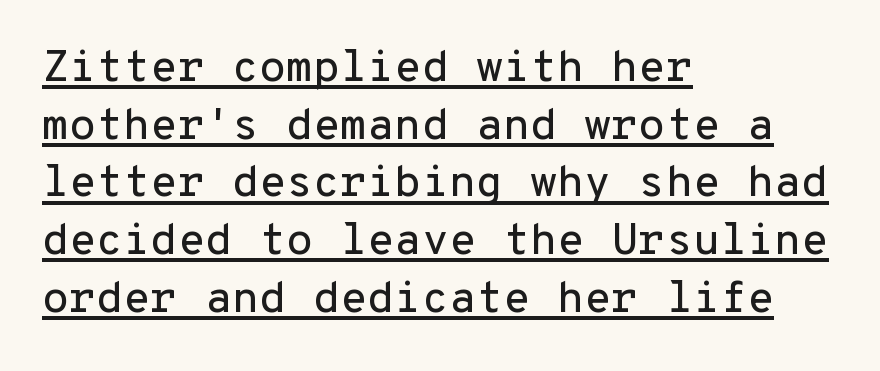
{"serif": "no", "italic": "no", "width": "normal", "stroke_contrast": "low", "x_height": "medium", "monospaced": "yes", "underline": "yes", "align": "left", "line_spacing": "normal", "line_spacing_ratio": 1.31, "letter_spacing": "normal", "letter_spacing_em": 0.0, "glyph_px": 44}
